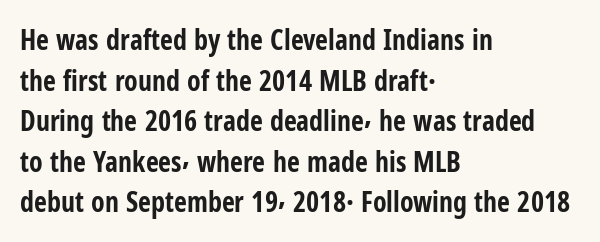
The image shows 28 px bold, condensed sans-serif type, upright; set left-aligned, normal line spacing (1.45x), normal letter spacing, not underlined; low stroke contrast and a medium x-height.
